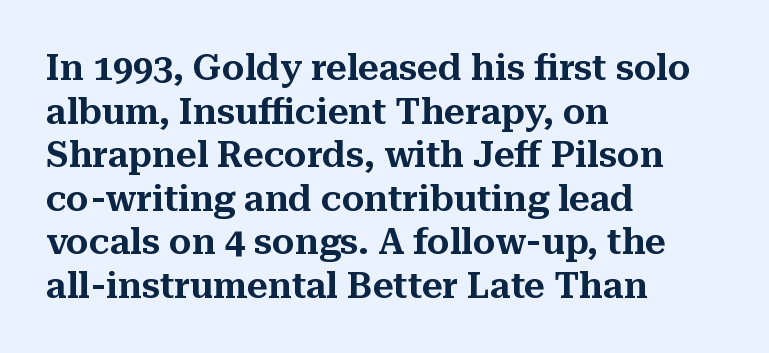
Nope, not italic — everything's standing straight. Each word holds together tightly as a unit, with standard inter-letter gaps. Does the copy run flush right? No — it runs flush left. Varying glyph widths throughout — classic text-font behaviour.
